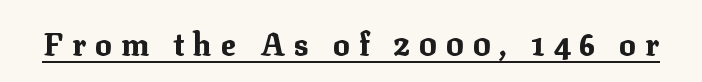
This is underlined copy, the kind a proofreader might mark for attention. This sample uses a serif face. Tracking value appears strongly positive — letters spread wide. I'd describe the lettering as bold — thick and assertive. Note the varied advance widths — an 'i' is clearly narrower than an 'm'.
